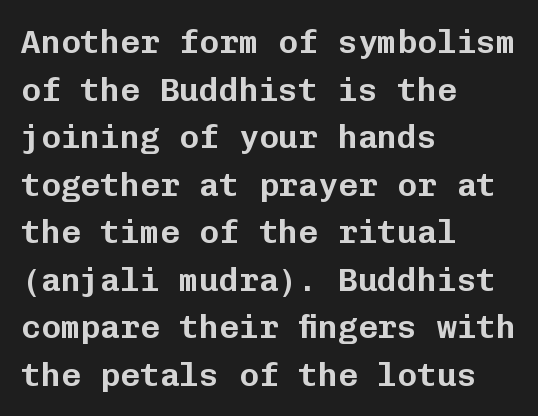
{"serif": "no", "italic": "no", "width": "normal", "stroke_contrast": "low", "x_height": "medium", "monospaced": "yes", "underline": "no", "align": "left", "line_spacing": "normal", "line_spacing_ratio": 1.44, "letter_spacing": "normal", "letter_spacing_em": 0.0, "glyph_px": 33}
